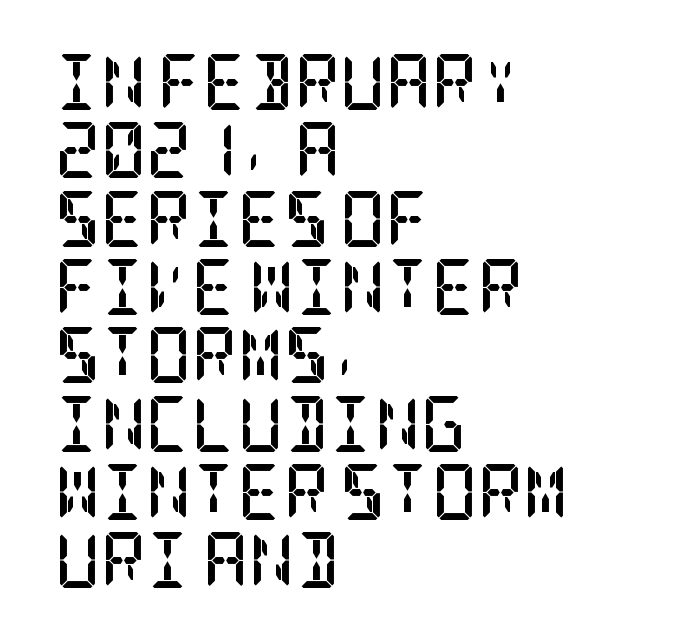
Q: Is the text bold? A: Yes.
Q: Is the text italic (slanted)? A: No, it is upright.
Q: Is the typeface a serif or a sans-serif typeface? A: Serif.
Q: Is the text underlined? A: No.
Q: How is the paragraph aligned? A: Left-aligned.
Q: Is the spacing between letters normal or unusually wide? A: Normal.
Q: Width (condensed, normal, or wide)? A: Condensed.
Q: Stroke contrast? A: Low.
Q: x-height? A: Large.
